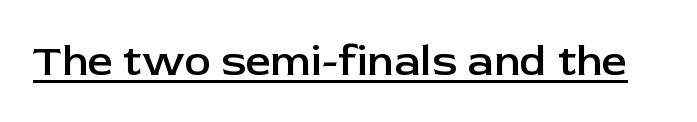
Notice how a bar underscores the lettering throughout. These lines are composed in type without serifs. Unlike italic type, these characters show no tilt at all. Bold? Not quite — semibold, heavier than regular but stopping short. The type is set solid horizontally, with unmodified tracking. The letters advance in unequal steps, a hallmark of proportional type.
